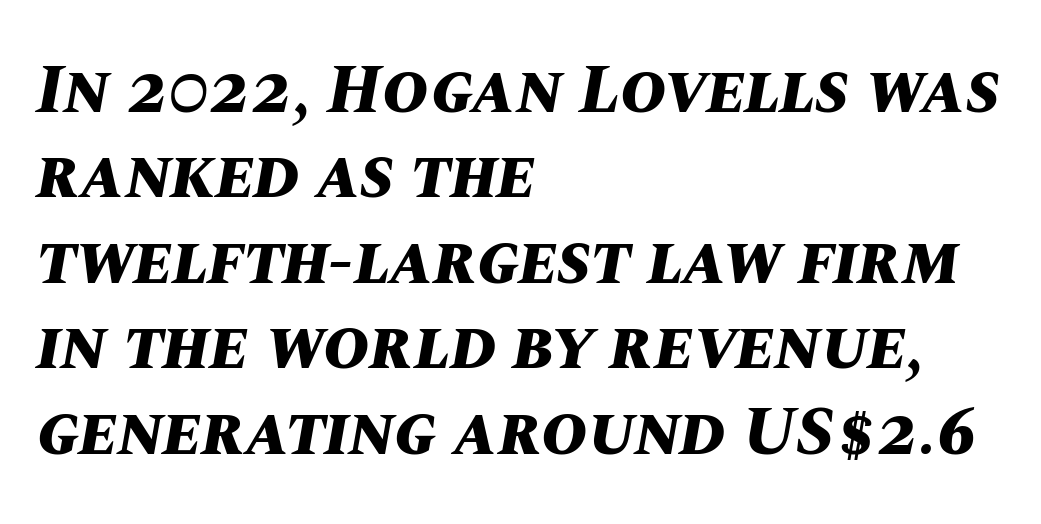
This rendering uses left alignment, leaving the right contour irregular. Designer's note — italics engaged. Every letter is thick-stroked: bold, no question. Plain, unruled lines of type. The passage shown is typed in a proportional face where columns would drift.
